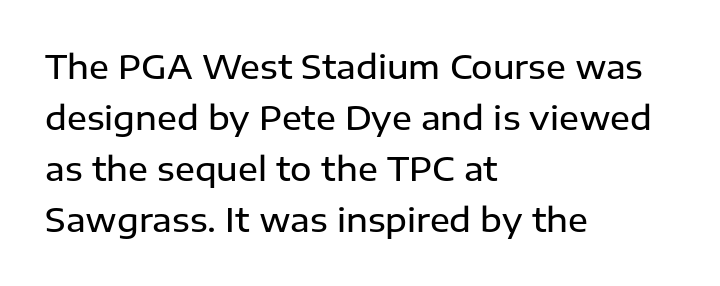
Q: Is the text bold? A: Semi-bold.
Q: Is the text italic (slanted)? A: No, it is upright.
Q: Is the typeface a serif or a sans-serif typeface? A: Sans-serif.
Q: Is the text underlined? A: No.
Q: How is the paragraph aligned? A: Left-aligned.
Q: Is the spacing between letters normal or unusually wide? A: Normal.
Q: Is the spacing between lines tight, normal or loose? A: Normal.
Q: Width (condensed, normal, or wide)? A: Normal.
Q: Stroke contrast? A: Low.
Q: x-height? A: Medium.
Q: Monospaced? A: No.
